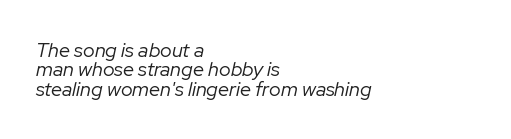
{"italic": "yes", "lean": "right", "slant_degrees": 12, "bold": "no", "underline": "no", "align": "left", "line_spacing": "tight", "line_spacing_ratio": 0.97, "letter_spacing": "normal", "letter_spacing_em": 0.0, "glyph_px": 20}
